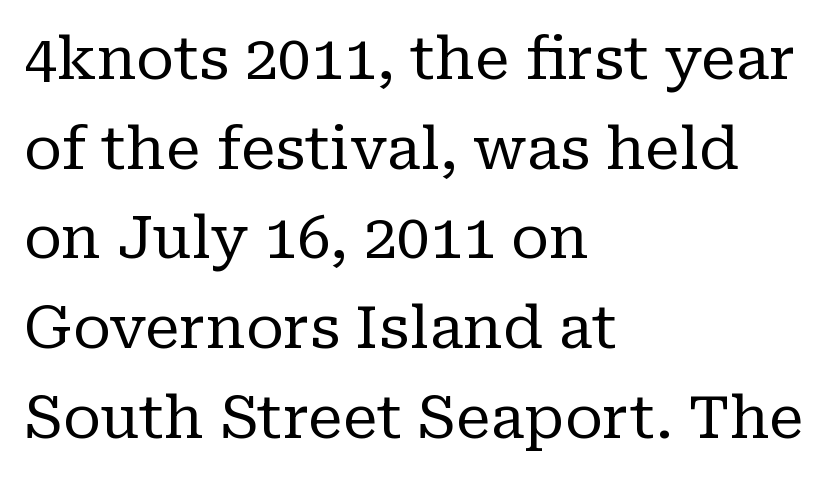
The image shows 59 px regular-weight serif type, upright; set left-aligned, normal line spacing (1.52x), normal letter spacing, not underlined; low stroke contrast and a medium x-height.
